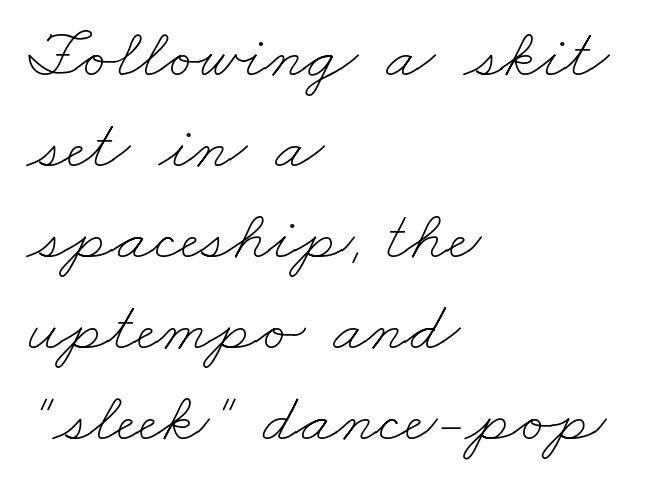
{"bold": "no", "weight": "thin", "width": "wide", "stroke_contrast": "low", "x_height": "small", "monospaced": "no", "underline": "no", "align": "left", "line_spacing": "normal", "line_spacing_ratio": 1.28, "letter_spacing": "normal", "letter_spacing_em": 0.0, "glyph_px": 71}
